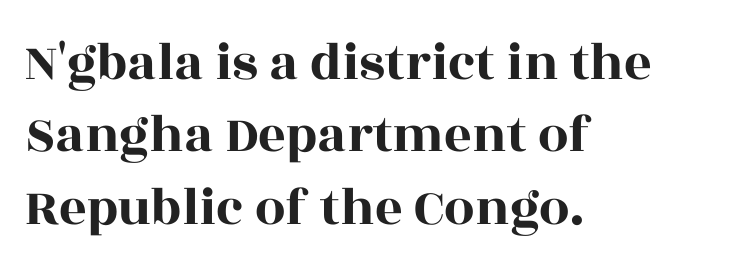
You could not count columns in this text — the font is proportionally spaced. The passage is arranged the way most books set body copy — flush left. Does extra space separate the letters? No, they use regular spacing. A typesetter would call this leading conventional body-copy spacing.
